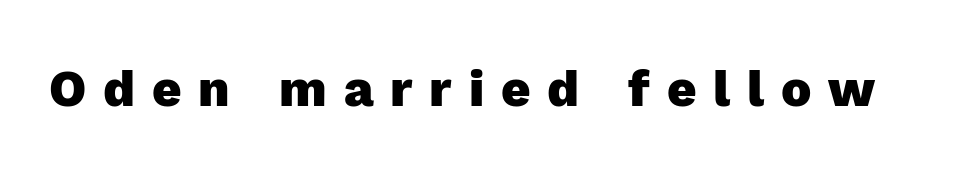
Q: Is the text bold? A: Yes.
Q: Is the text italic (slanted)? A: No, it is upright.
Q: Is the typeface a serif or a sans-serif typeface? A: Sans-serif.
Q: Is the text underlined? A: No.
Q: Is the spacing between letters normal or unusually wide? A: Unusually wide.
Q: Width (condensed, normal, or wide)? A: Normal.
Q: x-height? A: Medium.
Q: Monospaced? A: No.
